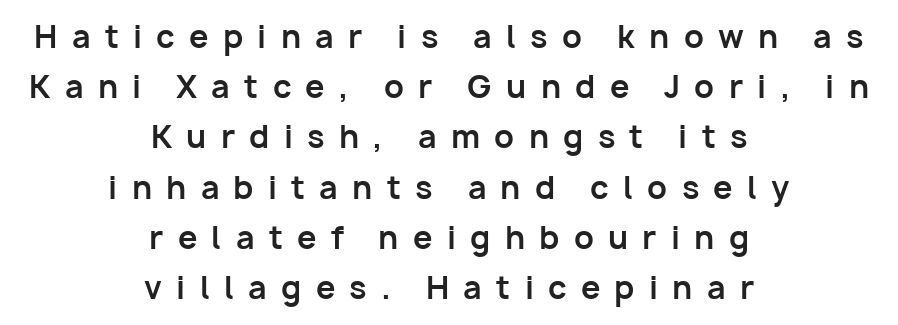
The image shows 31 px bold sans-serif type, upright; set centered, normal line spacing (1.62x), unusually wide letter spacing (+0.46 em), not underlined; low stroke contrast and a medium x-height.
